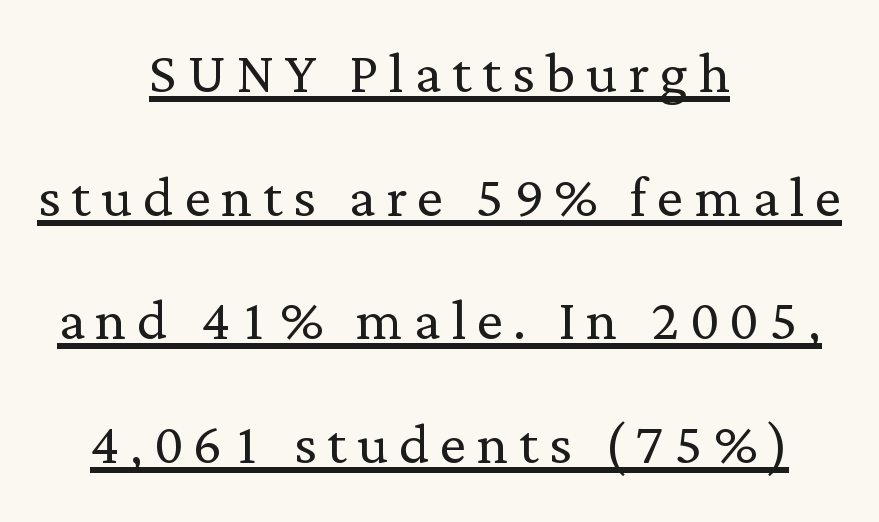
{"serif": "yes", "italic": "no", "bold": "no", "weight": "light", "width": "normal", "stroke_contrast": "low", "x_height": "medium", "monospaced": "no", "underline": "yes", "align": "center", "line_spacing": "normal", "line_spacing_ratio": 1.67, "glyph_px": 74}
